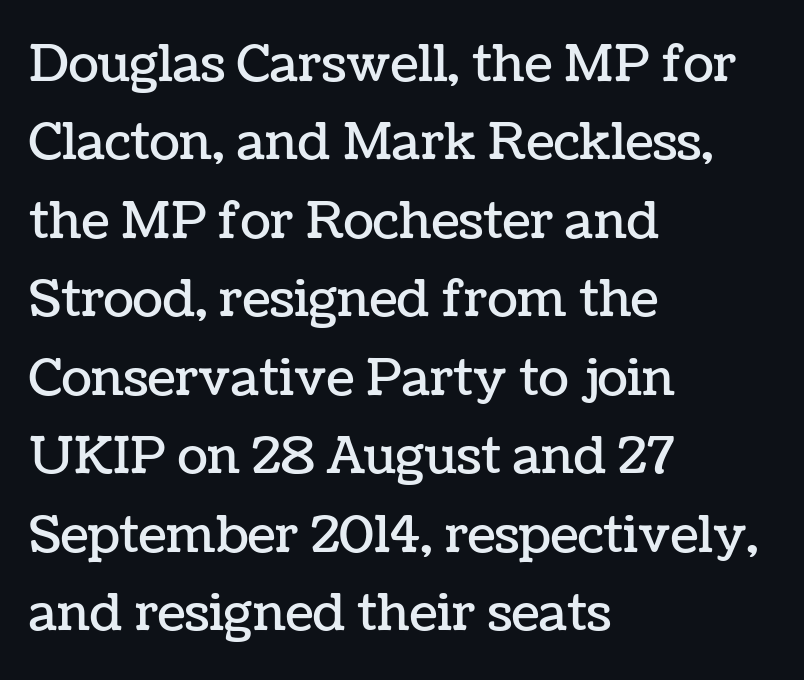
The image shows 50 px text type, upright; set left-aligned, normal line spacing (1.57x), normal letter spacing, not underlined; low stroke contrast and a medium x-height.
